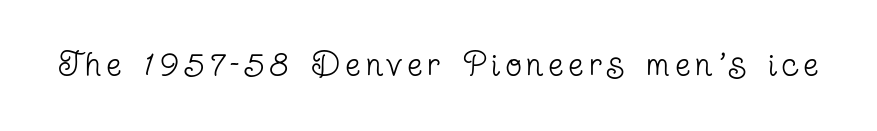
The image shows 33 px regular-weight, condensed serif type, upright; set not underlined; low stroke contrast and a medium x-height.
